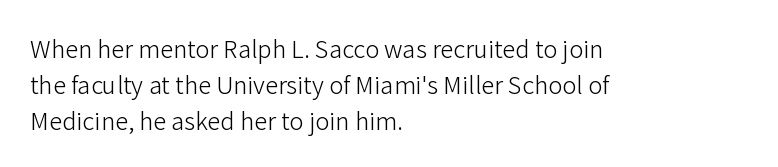
Q: Is the text bold? A: No.
Q: Is the text italic (slanted)? A: No, it is upright.
Q: Is the text underlined? A: No.
Q: How is the paragraph aligned? A: Left-aligned.
Q: Is the spacing between letters normal or unusually wide? A: Normal.
Q: Is the spacing between lines tight, normal or loose? A: Normal.
